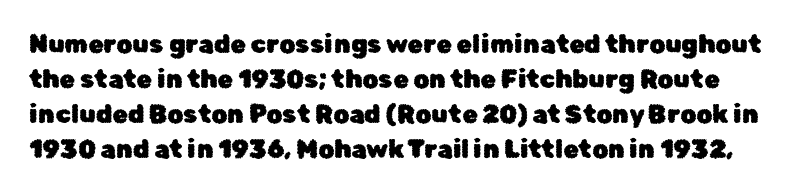
A roman cut, with each character standing at attention. The letterforms sit shoulder to shoulder at normal distance. Compared with typical paragraphs, the rows here are spaced about the same. Anything drawn beneath the words? Only blank space.
